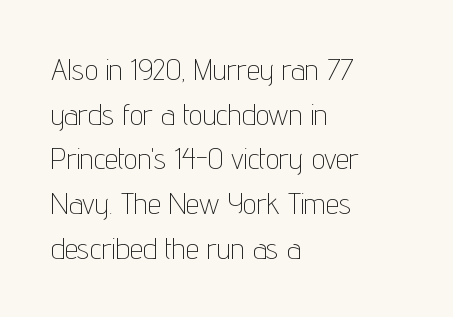
Nothing sits at the stroke ends, so this counts as sans-serif. Has an underline been added? It has not. Summary of weight: not heavy and not bold. Spacing between characters is what you'd get straight out of the box.
